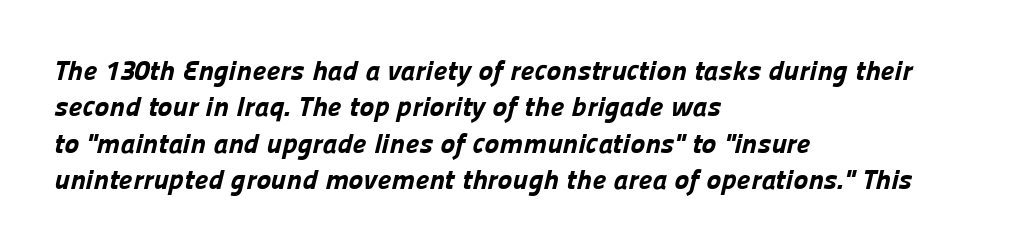
The image shows 28 px bold sans-serif type; set left-aligned, normal line spacing (1.3x), normal letter spacing, not underlined; low stroke contrast and a medium x-height.
